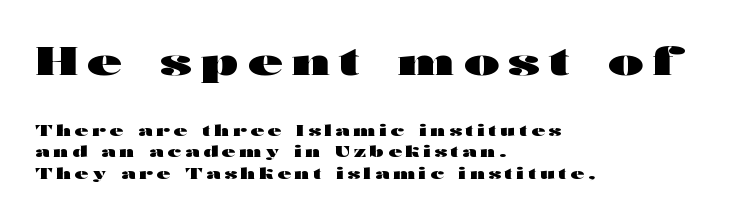
{"italic": "no", "bold": "yes", "weight": "heavy", "width": "wide", "stroke_contrast": "high", "x_height": "medium", "monospaced": "no", "underline": "no", "align": "left", "line_spacing": "normal", "line_spacing_ratio": 1.43, "letter_spacing": "wide", "letter_spacing_em": 0.25, "larger_block": "first", "size_ratio": 2.53, "glyph_px": 38}
